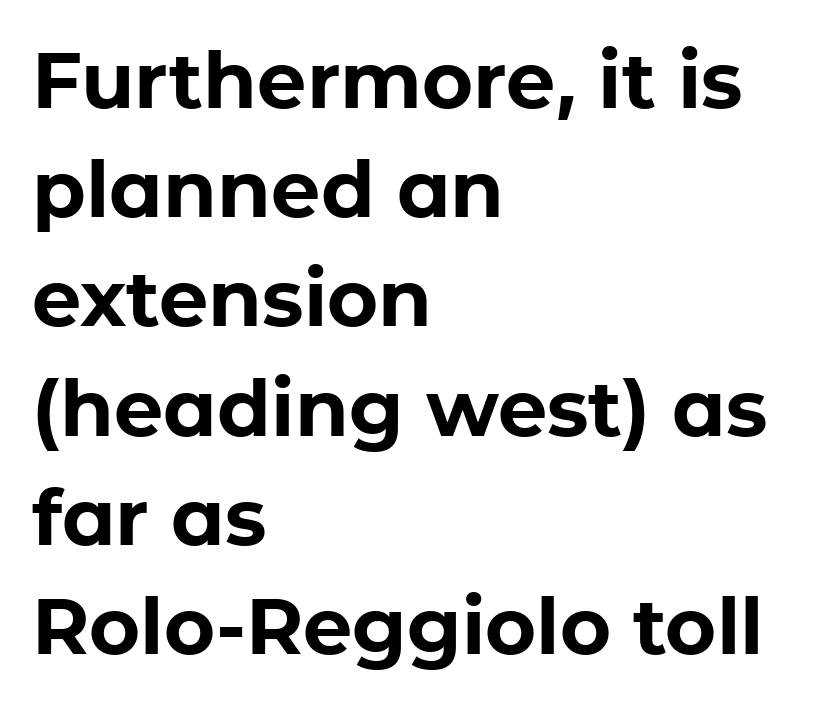
These lines stack with their left ends in a neat column. Each letter's strokes conclude bluntly, with no projecting serifs. The rendering keeps characters at their native spacing. Heavy, bold letterforms. Nope, not italic — everything's standing straight. Descender tails drop into unmarked territory.
